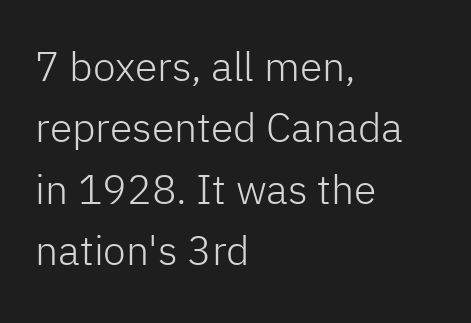
Q: Is the text bold? A: No.
Q: Is the text italic (slanted)? A: No, it is upright.
Q: Is the typeface a serif or a sans-serif typeface? A: Sans-serif.
Q: Is the text underlined? A: No.
Q: How is the paragraph aligned? A: Left-aligned.
Q: Is the spacing between letters normal or unusually wide? A: Normal.
Q: Is the spacing between lines tight, normal or loose? A: Normal.
Q: Width (condensed, normal, or wide)? A: Normal.
Q: Stroke contrast? A: Low.
Q: x-height? A: Medium.
Q: Monospaced? A: No.
